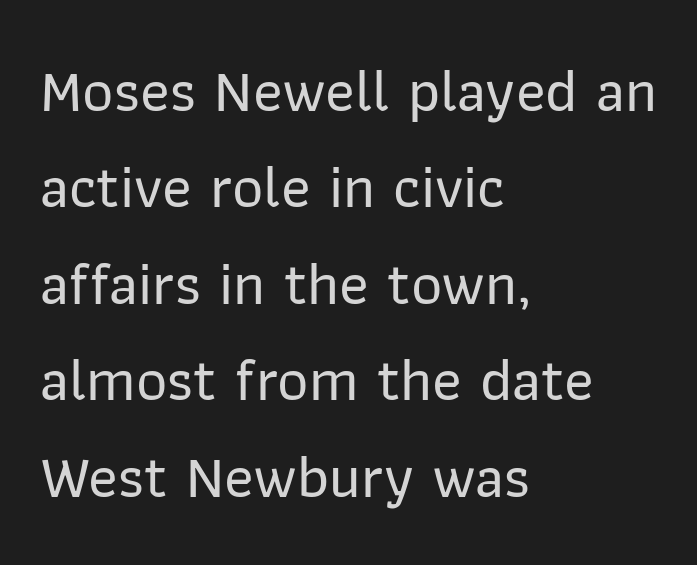
If you drew a line through each stem, it would be perfectly vertical. Line spacing here is normal. Default kerning and tracking; the words read as compact shapes. The face used here is proportionally spaced, like ordinary book or web type. You can tell from the bare stems that sans-serif type was used.
